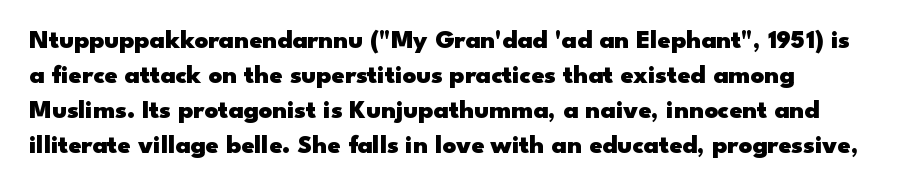
{"italic": "no", "bold": "yes", "underline": "no", "line_spacing": "normal", "line_spacing_ratio": 1.34, "letter_spacing": "normal", "letter_spacing_em": 0.0, "glyph_px": 26}
